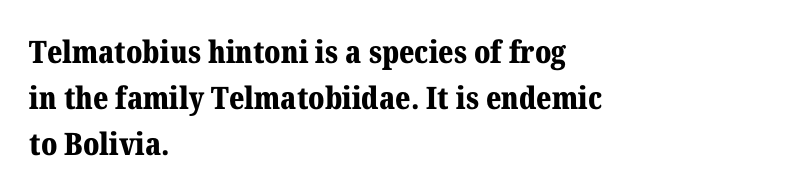
The image shows 31 px bold serif type, upright; set left-aligned, normal line spacing (1.49x), normal letter spacing, not underlined; medium stroke contrast and a medium x-height.
